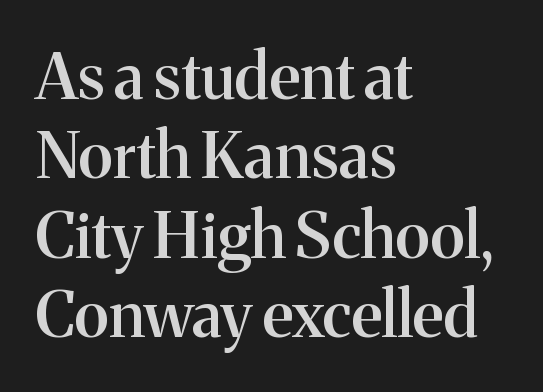
Regarding serifs, this sample has them. Reading down the block, your eye returns to a fixed left position each line. Observe the ordinary spacing: letters are neighbours, not strangers. A typesetter would call this proportional, since set widths differ per character.
